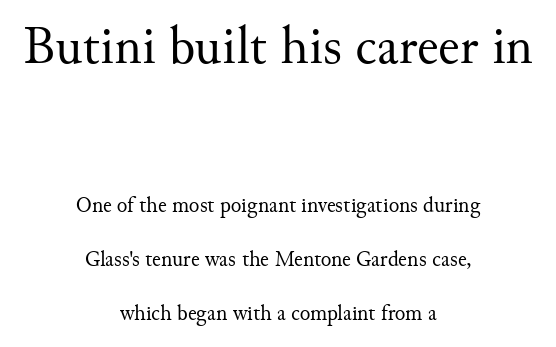
Font category for this specimen: serif. Rows of type keep a wide berth in the vertical direction. No italicization has been applied; the sample stays upright. Each row of text sits above clean, open space.
